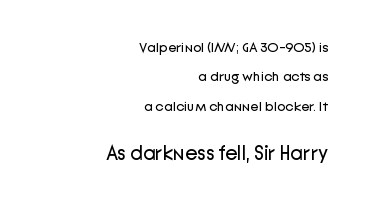
The letters sit at their default tracking, neither squeezed nor spread. Ink coverage per letter is moderate at most. The glyphs are unaccompanied by any horizontal stroke below them. The lines in this sample share a right terminus and differ only in where they begin.
